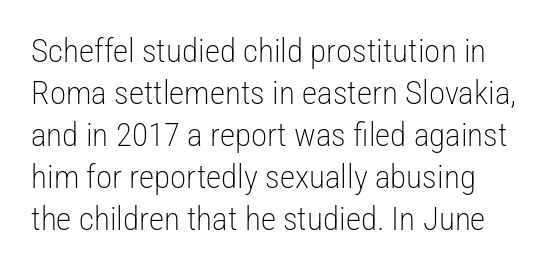
The letters carry no serifs — their stems end cleanly without finishing strokes. Is the type heavy? It reads as light-to-regular instead. Leading matches the norm, producing a regular column. Do the characters align in a grid? No, the font is proportional.
